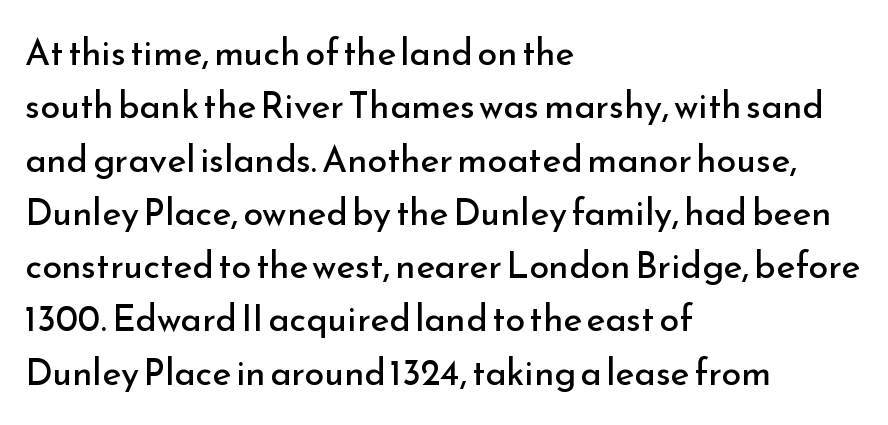
{"serif": "no", "italic": "no", "bold": "no", "weight": "regular", "width": "normal", "stroke_contrast": "low", "x_height": "small", "monospaced": "no", "underline": "no", "align": "left", "line_spacing": "normal", "line_spacing_ratio": 1.48, "letter_spacing": "normal", "letter_spacing_em": 0.0, "glyph_px": 36}
